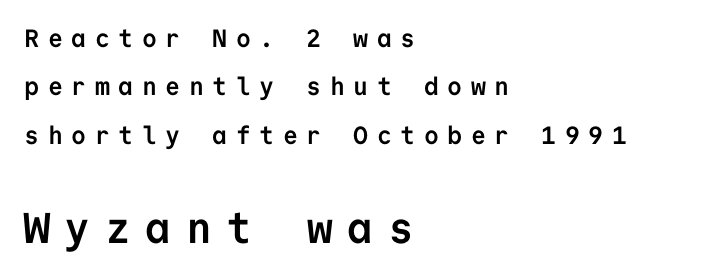
Q: Is the text bold? A: Yes.
Q: Is the text italic (slanted)? A: No, it is upright.
Q: Is the typeface a serif or a sans-serif typeface? A: Sans-serif.
Q: Is the text underlined? A: No.
Q: How is the paragraph aligned? A: Left-aligned.
Q: Is the spacing between letters normal or unusually wide? A: Unusually wide.
Q: Is the spacing between lines tight, normal or loose? A: Loose.
Q: Which block of text is set in a larger size, the first (top) or the second (bottom)? A: The second (bottom) one.
Q: Width (condensed, normal, or wide)? A: Normal.
Q: Stroke contrast? A: Low.
Q: x-height? A: Medium.
Q: Monospaced? A: Yes.
